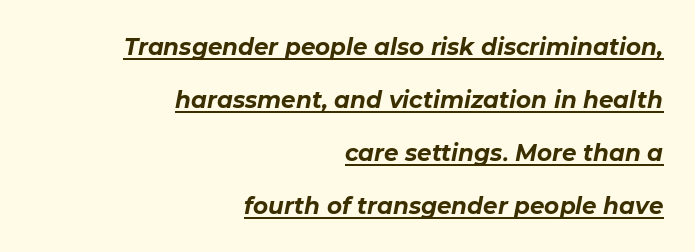
Q: Is the text bold? A: Yes.
Q: Is the text italic (slanted)? A: Yes, it leans right by about 11 degrees.
Q: Is the text underlined? A: Yes.
Q: How is the paragraph aligned? A: Right-aligned.
Q: Is the spacing between letters normal or unusually wide? A: Normal.
Q: Is the spacing between lines tight, normal or loose? A: Loose.
